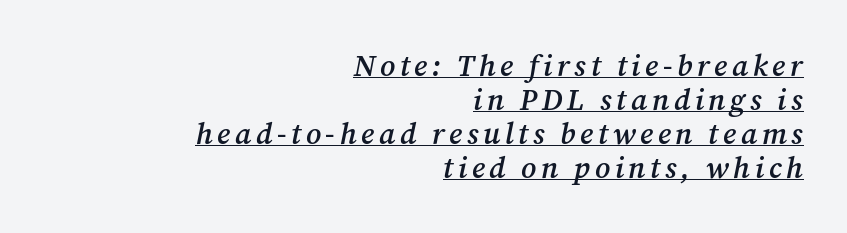
{"serif": "yes", "italic": "yes", "lean": "right", "slant_degrees": 12, "bold": "semi", "weight": "semibold", "width": "normal", "stroke_contrast": "medium", "x_height": "medium", "monospaced": "no", "underline": "yes", "align": "right", "line_spacing": "tight", "line_spacing_ratio": 1.13, "glyph_px": 30}
